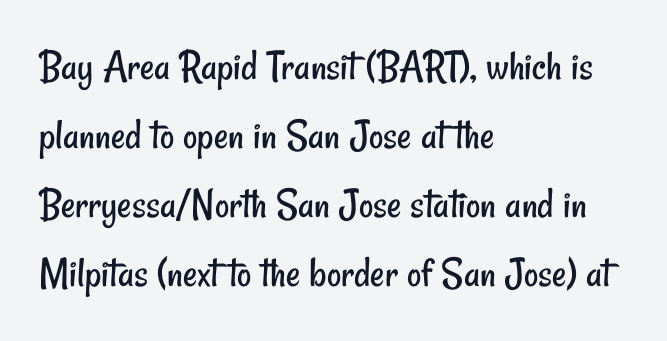
On a weight scale, this lands at 450 or below. This block has exactly the height ordinary leading produces. The specimen omits any rule beneath the text block's lines. Character widths vary here, with narrow letters taking less room than wide ones.
